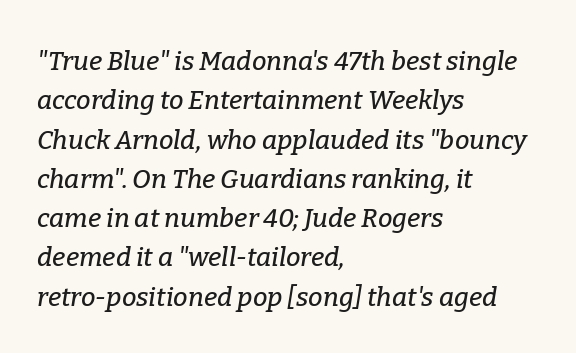
Q: Is the text italic (slanted)? A: Yes, it leans right by about 9 degrees.
Q: Is the text underlined? A: No.
Q: How is the paragraph aligned? A: Left-aligned.
Q: Is the spacing between letters normal or unusually wide? A: Normal.
Q: Is the spacing between lines tight, normal or loose? A: Normal.
